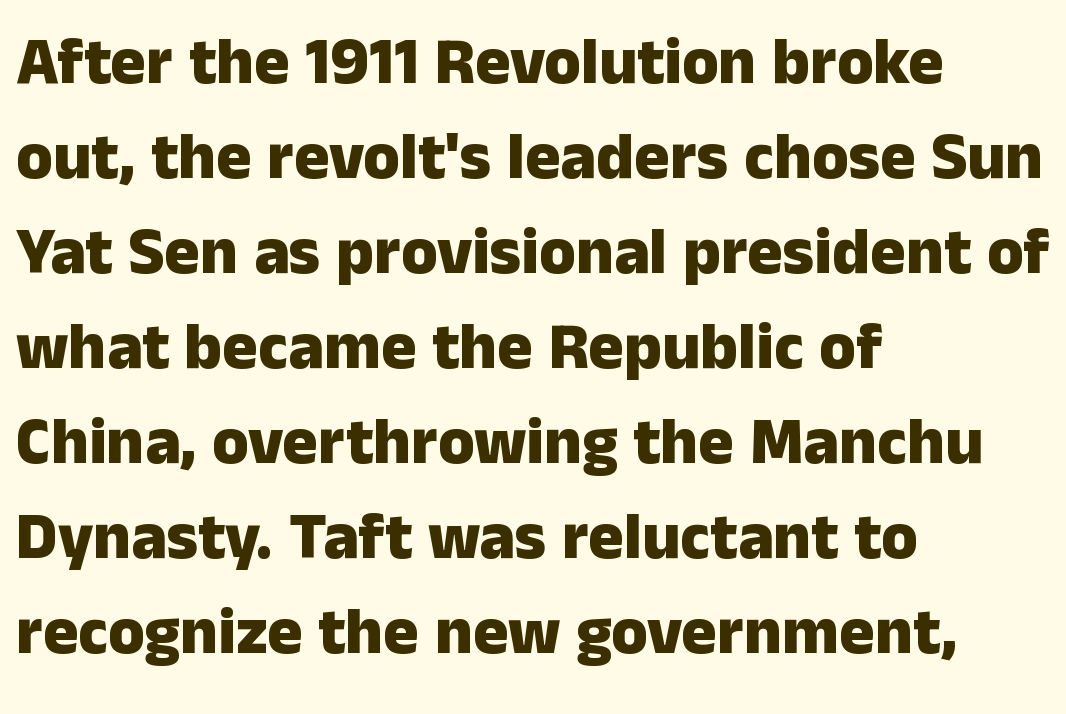
Q: Is the text bold? A: Yes.
Q: Is the text italic (slanted)? A: No, it is upright.
Q: Is the typeface a serif or a sans-serif typeface? A: Sans-serif.
Q: Is the text underlined? A: No.
Q: How is the paragraph aligned? A: Left-aligned.
Q: Is the spacing between letters normal or unusually wide? A: Normal.
Q: Is the spacing between lines tight, normal or loose? A: Normal.
Q: Width (condensed, normal, or wide)? A: Normal.
Q: Stroke contrast? A: Low.
Q: x-height? A: Medium.
Q: Monospaced? A: No.
